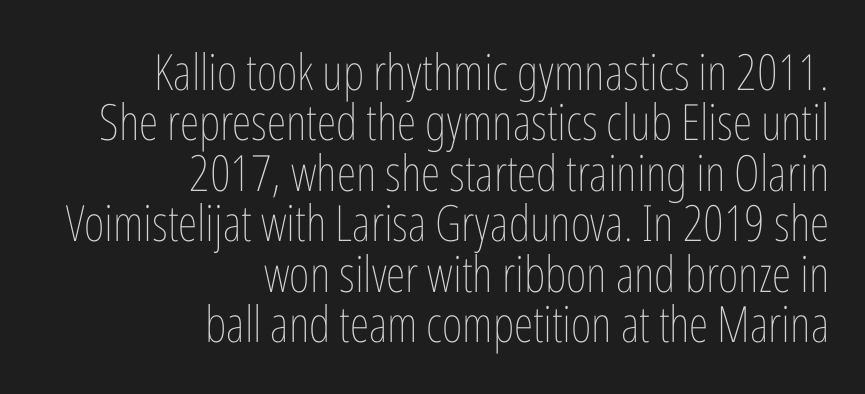
{"italic": "no", "bold": "no", "weight": "thin", "width": "condensed", "stroke_contrast": "low", "x_height": "medium", "monospaced": "no", "underline": "no", "align": "right", "line_spacing": "tight", "line_spacing_ratio": 1.01, "letter_spacing": "normal", "letter_spacing_em": 0.0, "glyph_px": 50}
